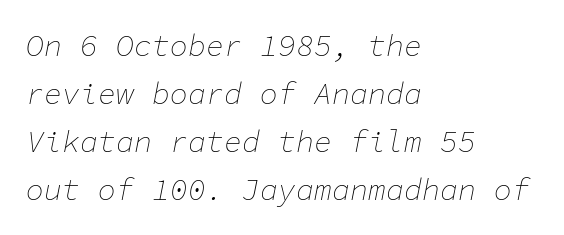
The letterforms sit at book weight or below. You could count columns in this text — the font is strictly monospaced. Nobody drew a line under any word here. The compositor pushed each line to the left boundary. The lettering tilts uniformly, giving the passage an italic look.
